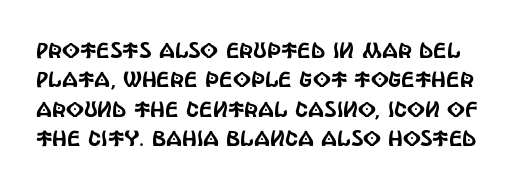
The image shows 22 px text type, upright; set normal line spacing (1.33x), normal letter spacing, not underlined.
